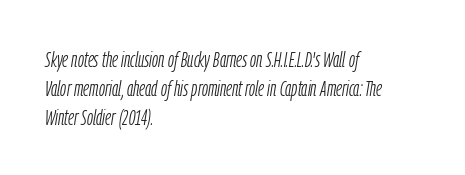
The image shows 22 px text type, italic (leaning right); set left-aligned, normal line spacing (1.31x), normal letter spacing, not underlined.
